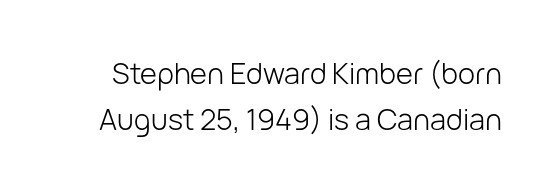
{"serif": "no", "italic": "no", "bold": "no", "weight": "light", "width": "normal", "stroke_contrast": "low", "x_height": "medium", "monospaced": "no", "underline": "no", "line_spacing": "normal", "line_spacing_ratio": 1.58, "letter_spacing": "normal", "letter_spacing_em": 0.0, "glyph_px": 29}
